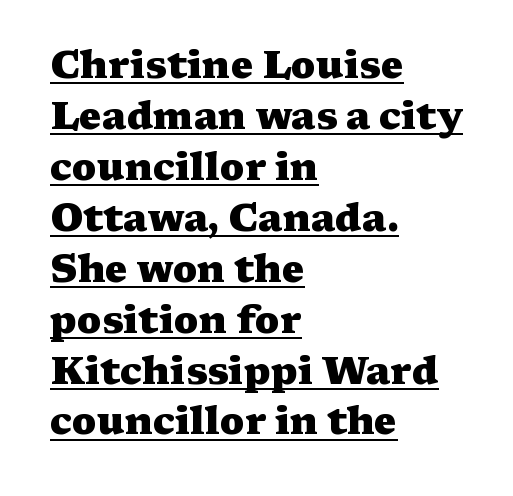
The image shows 38 px heavy, wide serif type, upright; set left-aligned, normal line spacing (1.34x), normal letter spacing, underlined; medium stroke contrast and a medium x-height.
